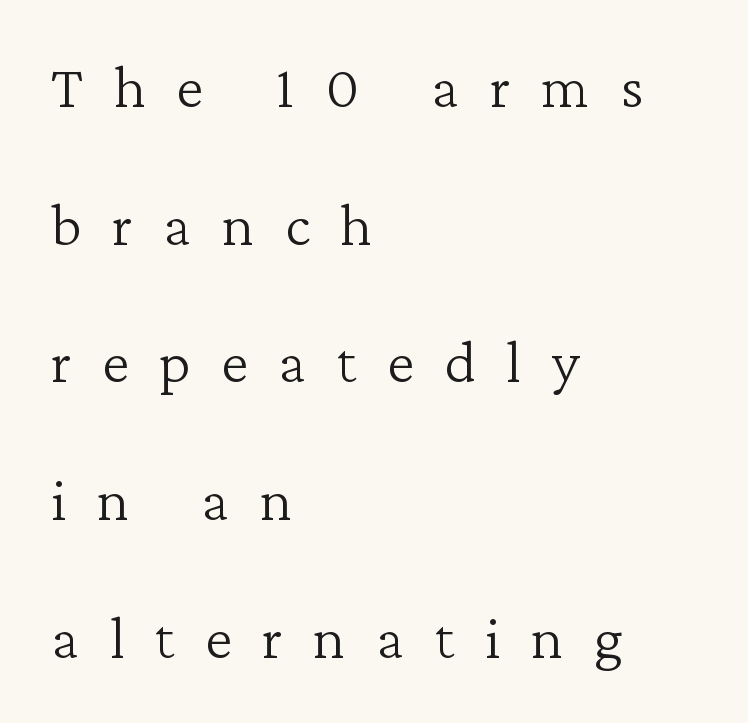
Q: Is the text bold? A: No.
Q: Is the text italic (slanted)? A: No, it is upright.
Q: Is the typeface a serif or a sans-serif typeface? A: Serif.
Q: Is the text underlined? A: No.
Q: How is the paragraph aligned? A: Left-aligned.
Q: Is the spacing between letters normal or unusually wide? A: Unusually wide.
Q: Is the spacing between lines tight, normal or loose? A: Loose.
Q: Width (condensed, normal, or wide)? A: Normal.
Q: Stroke contrast? A: Low.
Q: x-height? A: Medium.
Q: Monospaced? A: No.
